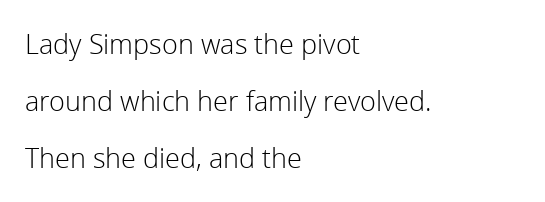
Q: Is the text bold? A: No.
Q: Is the text italic (slanted)? A: No, it is upright.
Q: Is the text underlined? A: No.
Q: How is the paragraph aligned? A: Left-aligned.
Q: Is the spacing between letters normal or unusually wide? A: Normal.
Q: Is the spacing between lines tight, normal or loose? A: Loose.
